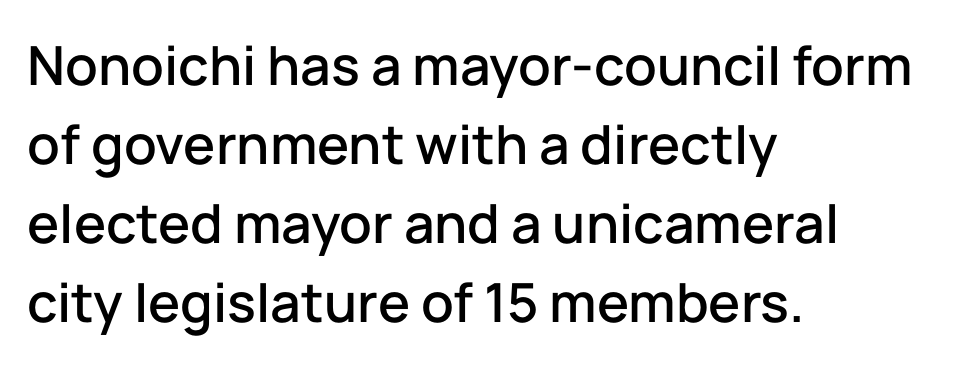
Q: Is the text italic (slanted)? A: No, it is upright.
Q: Is the typeface a serif or a sans-serif typeface? A: Sans-serif.
Q: Is the text underlined? A: No.
Q: How is the paragraph aligned? A: Left-aligned.
Q: Is the spacing between letters normal or unusually wide? A: Normal.
Q: Is the spacing between lines tight, normal or loose? A: Normal.
Q: Width (condensed, normal, or wide)? A: Normal.
Q: Stroke contrast? A: Low.
Q: x-height? A: Medium.
Q: Monospaced? A: No.
